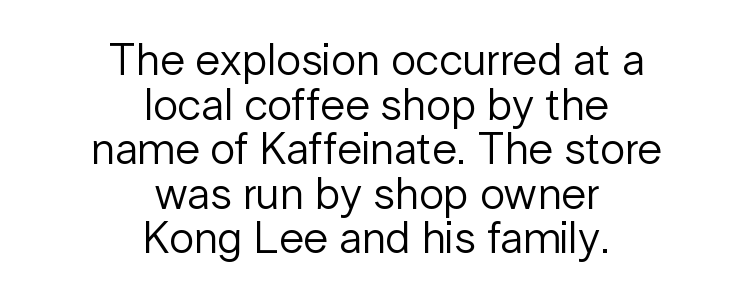
{"serif": "no", "italic": "no", "bold": "no", "weight": "regular", "width": "normal", "stroke_contrast": "low", "x_height": "medium", "monospaced": "no", "underline": "no", "align": "center", "line_spacing": "tight", "line_spacing_ratio": 0.99, "letter_spacing": "normal", "letter_spacing_em": 0.0, "glyph_px": 45}
